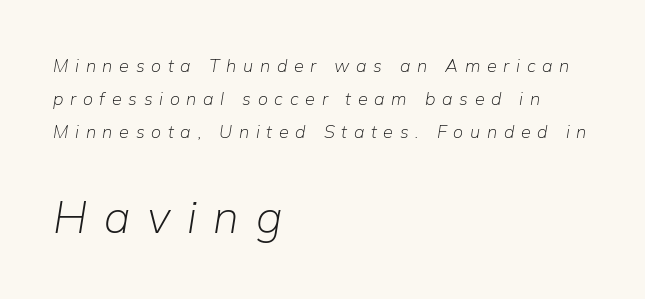
The image shows 45 px light type, italic (leaning right); set left-aligned, line spacing 1.82x, unusually wide letter spacing (+0.37 em), not underlined; the second (bottom) block is 2.5x larger; low stroke contrast and a medium x-height.
